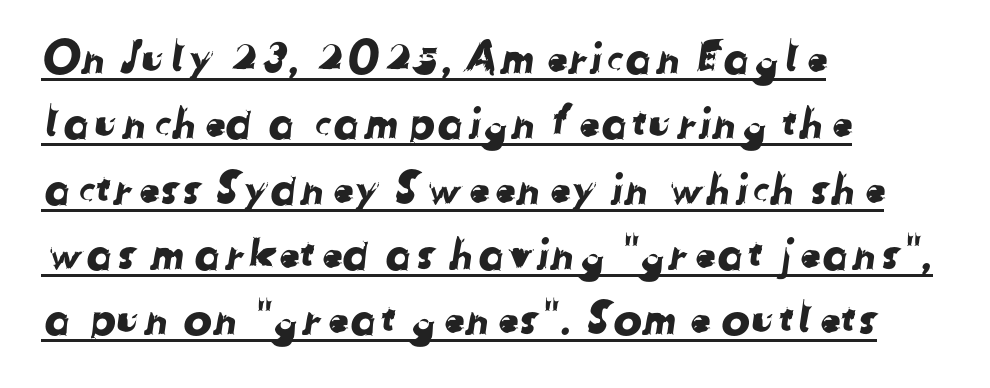
Q: Is the typeface a serif or a sans-serif typeface? A: Sans-serif.
Q: Is the text underlined? A: Yes.
Q: How is the paragraph aligned? A: Left-aligned.
Q: Is the spacing between letters normal or unusually wide? A: Normal.
Q: Is the spacing between lines tight, normal or loose? A: Normal.
Q: Width (condensed, normal, or wide)? A: Normal.
Q: Stroke contrast? A: Low.
Q: x-height? A: Medium.
Q: Monospaced? A: No.
